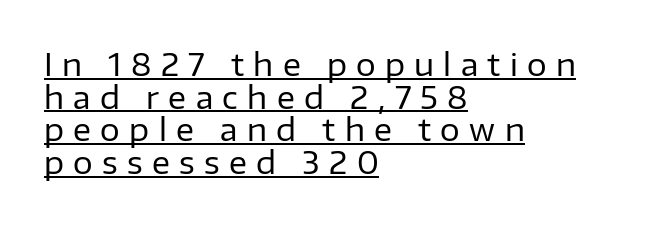
Q: Is the text bold? A: No.
Q: Is the text italic (slanted)? A: No, it is upright.
Q: Is the typeface a serif or a sans-serif typeface? A: Sans-serif.
Q: Is the text underlined? A: Yes.
Q: How is the paragraph aligned? A: Left-aligned.
Q: Is the spacing between letters normal or unusually wide? A: Unusually wide.
Q: Is the spacing between lines tight, normal or loose? A: Tight.
Q: Width (condensed, normal, or wide)? A: Normal.
Q: Stroke contrast? A: Low.
Q: x-height? A: Medium.
Q: Monospaced? A: No.
